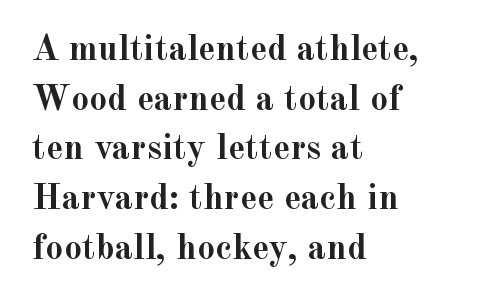
{"serif": "yes", "italic": "no", "bold": "yes", "weight": "semibold", "width": "normal", "x_height": "small", "monospaced": "no", "underline": "no", "align": "left", "line_spacing": "normal", "line_spacing_ratio": 1.38, "letter_spacing": "normal", "letter_spacing_em": 0.0, "glyph_px": 36}
